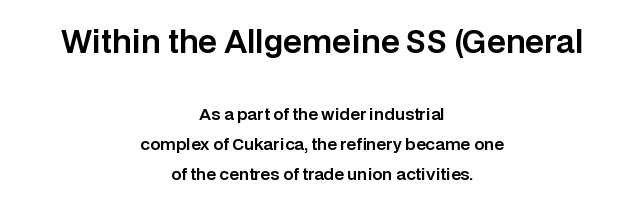
The image shows 31 px sans-serif type, upright; set centered, loose line spacing (1.9x), normal letter spacing, not underlined; the first (top) block is 1.94x larger; low stroke contrast and a large x-height.
